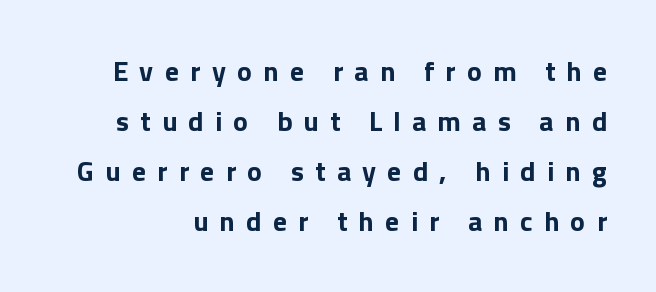
Q: Is the text bold? A: Yes.
Q: Is the text italic (slanted)? A: No, it is upright.
Q: Is the typeface a serif or a sans-serif typeface? A: Sans-serif.
Q: Is the text underlined? A: No.
Q: Is the spacing between letters normal or unusually wide? A: Unusually wide.
Q: Width (condensed, normal, or wide)? A: Normal.
Q: x-height? A: Medium.
Q: Monospaced? A: No.
